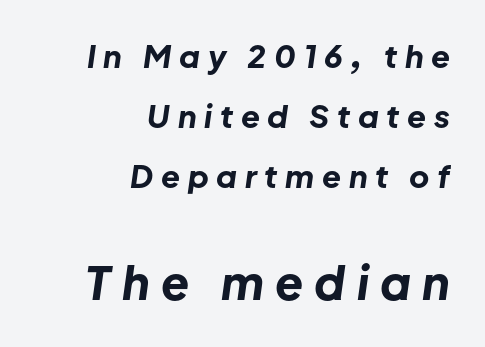
Q: Is the text bold? A: Yes.
Q: Is the text italic (slanted)? A: Yes, it leans right by about 8 degrees.
Q: Is the text underlined? A: No.
Q: How is the paragraph aligned? A: Right-aligned.
Q: Is the spacing between letters normal or unusually wide? A: Unusually wide.
Q: Is the spacing between lines tight, normal or loose? A: Loose.
Q: Which block of text is set in a larger size, the first (top) or the second (bottom)? A: The second (bottom) one.
Q: Width (condensed, normal, or wide)? A: Normal.
Q: Stroke contrast? A: Low.
Q: x-height? A: Medium.
Q: Monospaced? A: No.
